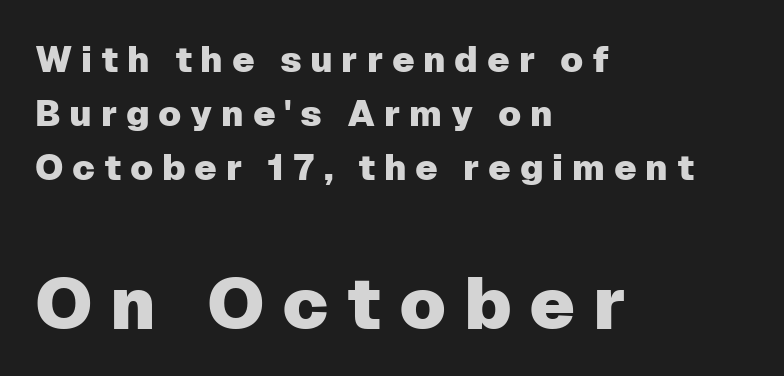
The image shows 73 px sans-serif type, upright; set left-aligned, normal line spacing (1.5x), unusually wide letter spacing (+0.24 em), not underlined; the second (bottom) block is 2.03x larger; low stroke contrast and a medium x-height.
